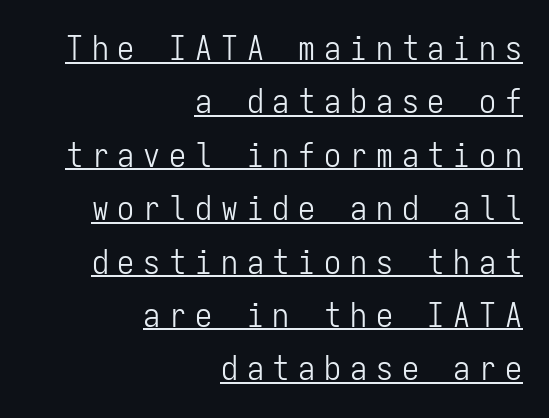
The specimen reads as upright at a glance. Descenders here cross a horizontal rule under the line. The space between consecutive lines is moderate. Heft: none added — not bold. The rendering uses typewriter-style spacing with identical character cells. Stroke terminals: plain, sans-serif.
